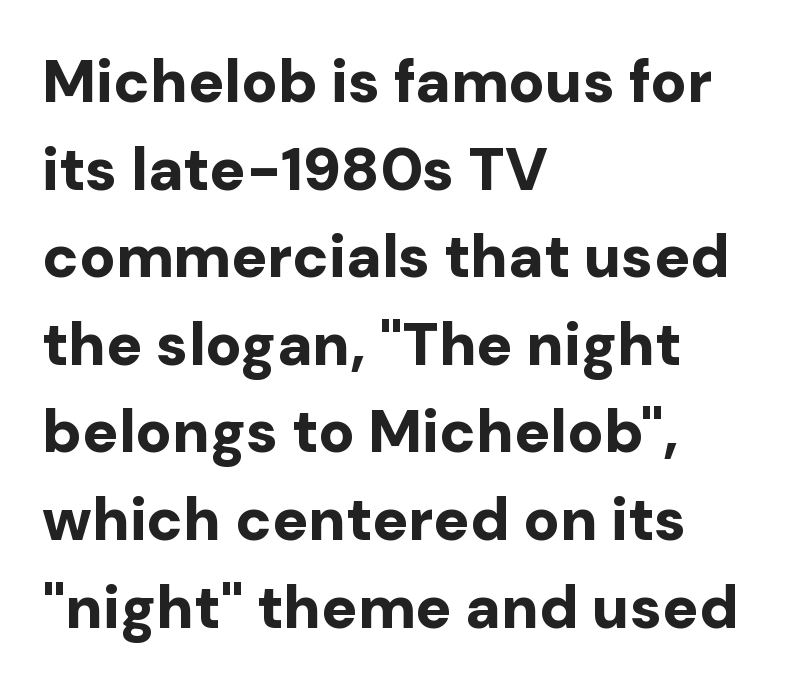
The typesetting leans heavy: a genuine bold. Look at the bottom of the vertical strokes: they stop flat, with no serifs. A clean baseline with only descenders dipping below it. Default kerning and tracking; the words read as compact shapes. Quick note: not italic, upright.
